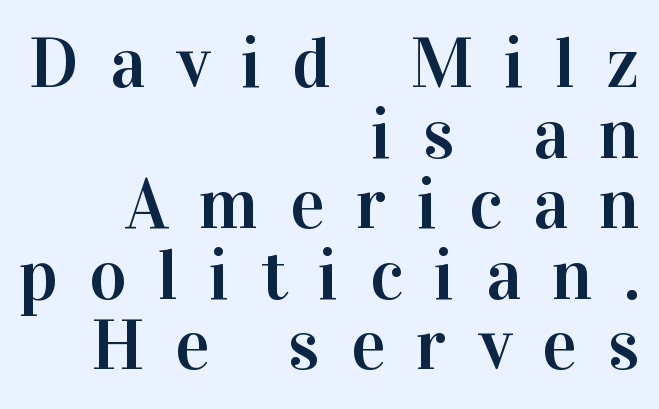
One-word summary of the alignment: right. The font family rendered here belongs to the serif group. This sample uses an upright cut, with every glyph sitting square on the baseline. Bare-footed words on every line. The line-height multiplier appears low, near solid setting. Do the characters align in a grid? No, the font is proportional.
